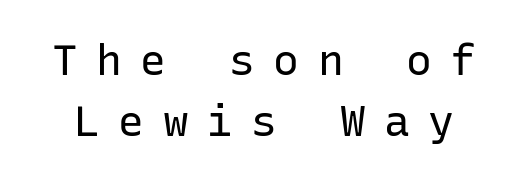
{"serif": "no", "italic": "no", "bold": "no", "weight": "regular", "width": "normal", "stroke_contrast": "low", "x_height": "medium", "monospaced": "yes", "underline": "no", "line_spacing": "normal", "line_spacing_ratio": 1.42, "letter_spacing": "wide", "letter_spacing_em": 0.43, "glyph_px": 43}
